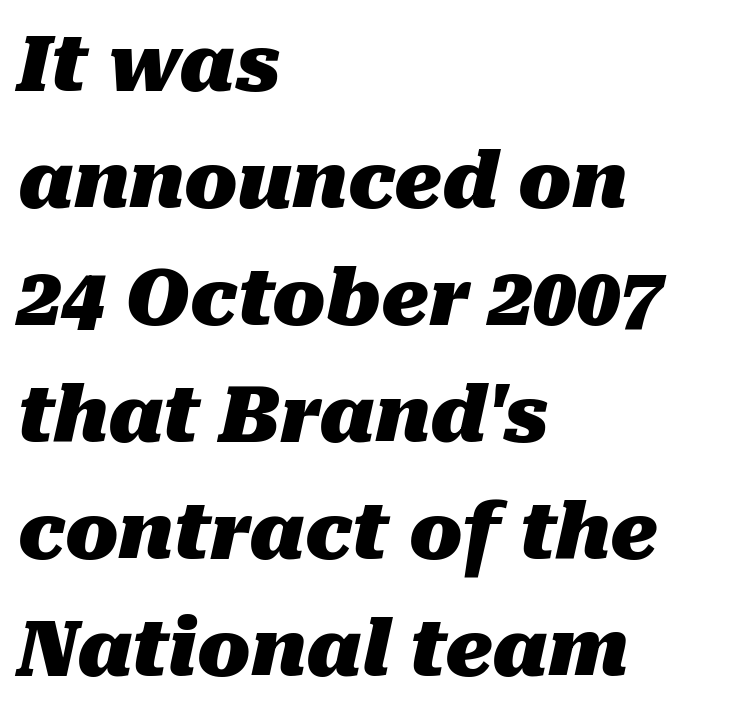
Q: Is the text bold? A: Yes.
Q: Is the text italic (slanted)? A: Yes, it leans right by about 10 degrees.
Q: Is the text underlined? A: No.
Q: How is the paragraph aligned? A: Left-aligned.
Q: Is the spacing between letters normal or unusually wide? A: Normal.
Q: Is the spacing between lines tight, normal or loose? A: Normal.
Q: Width (condensed, normal, or wide)? A: Normal.
Q: Stroke contrast? A: Medium.
Q: x-height? A: Medium.
Q: Monospaced? A: No.
